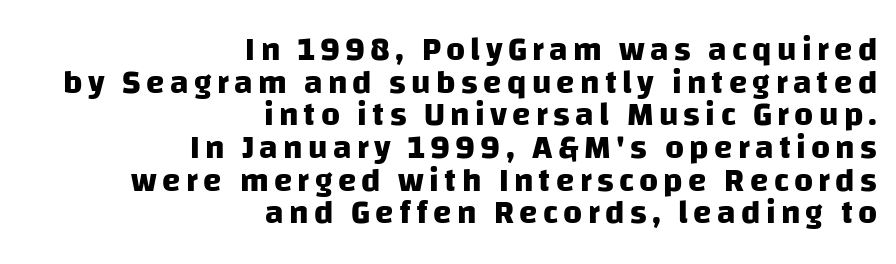
The image shows 33 px heavy sans-serif type; set right-aligned, tight line spacing (0.99x), not underlined; low stroke contrast and a large x-height.
